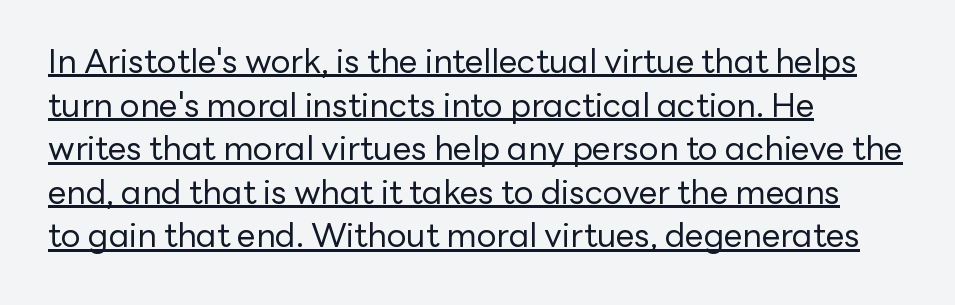
The image shows 33 px regular-weight sans-serif type, upright; set left-aligned, normal line spacing (1.32x), normal letter spacing, underlined; low stroke contrast and a medium x-height.
